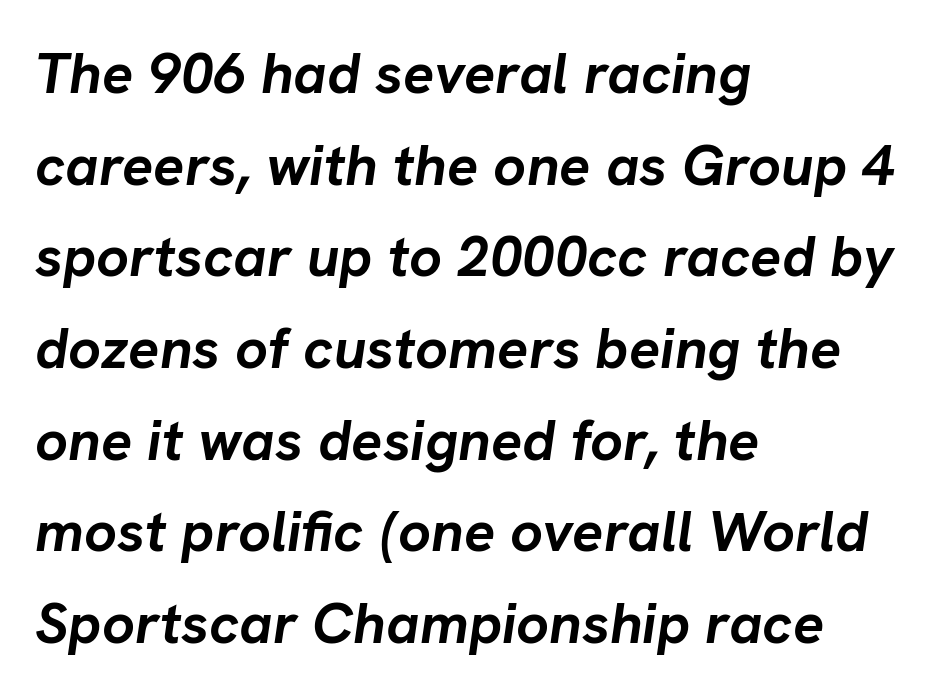
Q: Is the text bold? A: Yes.
Q: Is the text italic (slanted)? A: Yes, it leans right by about 8 degrees.
Q: Is the text underlined? A: No.
Q: How is the paragraph aligned? A: Left-aligned.
Q: Is the spacing between letters normal or unusually wide? A: Normal.
Q: Is the spacing between lines tight, normal or loose? A: Normal.
Q: Width (condensed, normal, or wide)? A: Normal.
Q: Stroke contrast? A: Low.
Q: x-height? A: Medium.
Q: Monospaced? A: No.
